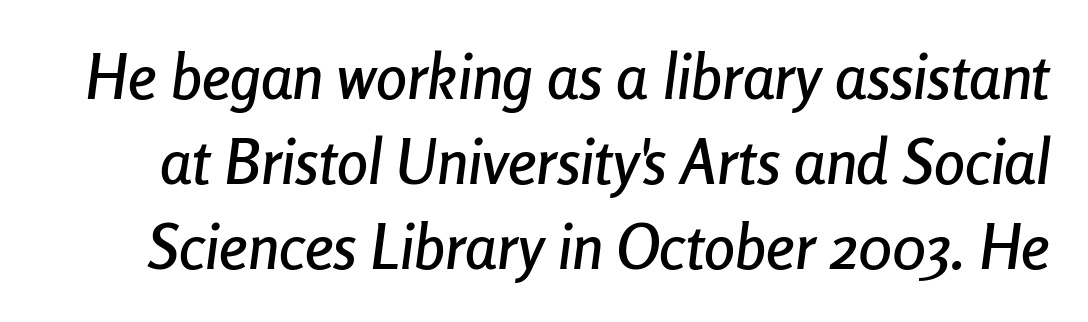
The image shows 62 px condensed type, italic (leaning right); set normal line spacing (1.37x), normal letter spacing, not underlined; low stroke contrast and a medium x-height.
